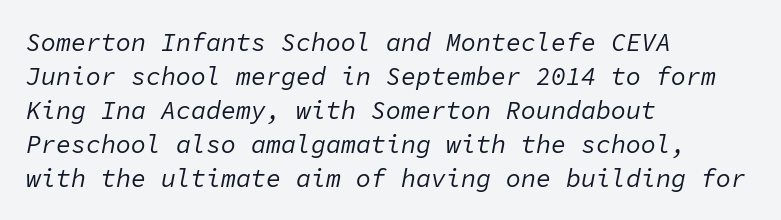
{"italic": "yes", "lean": "right", "slant_degrees": 11, "bold": "no", "underline": "no", "align": "left", "line_spacing": "normal", "line_spacing_ratio": 1.36, "letter_spacing": "normal", "letter_spacing_em": 0.0, "glyph_px": 25}
